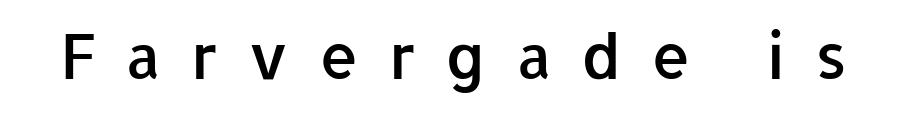
Are there feet on the stems? There aren't — it's a sans. This sample uses expanded letter spacing, leaving extra air between glyphs. Varying glyph widths throughout — classic text-font behaviour. Rendered with straight, roman letterforms. A bit beefed up — I'd call it semibold rather than bold.
